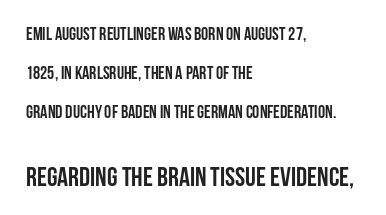
The ragged edge is on the right, which tells us the setting is flush left. Widely set lines give the paragraph a tall, airy silhouette. Here the second block reads like a headline and the first like body copy. The gap between lines stays unmarked. These words are printed bold, with thick strokes throughout.
